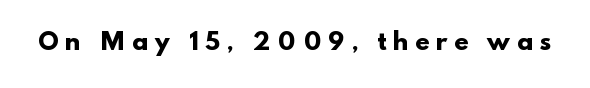
{"bold": "yes", "underline": "no", "letter_spacing": "wide", "letter_spacing_em": 0.29, "glyph_px": 23}
